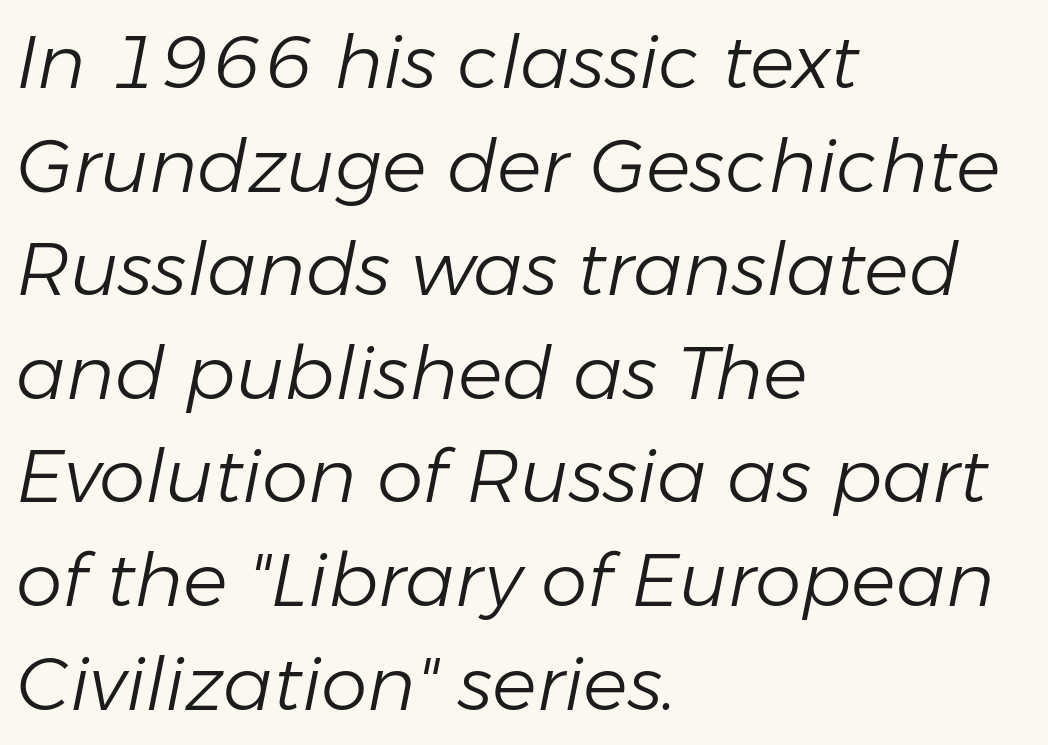
The image shows 74 px light type, italic (leaning right); set left-aligned, normal line spacing (1.4x), normal letter spacing, not underlined; low stroke contrast and a medium x-height.
